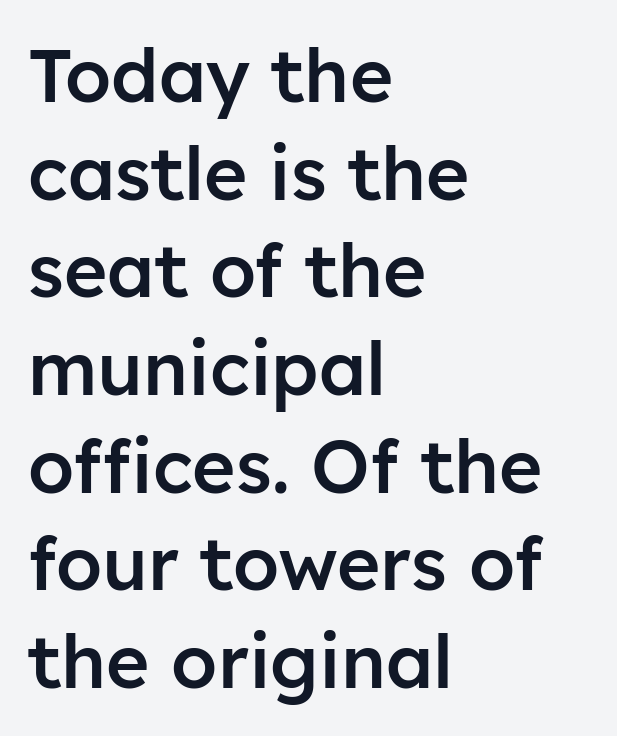
Q: Is the text bold? A: Semi-bold.
Q: Is the text italic (slanted)? A: No, it is upright.
Q: Is the typeface a serif or a sans-serif typeface? A: Sans-serif.
Q: Is the text underlined? A: No.
Q: How is the paragraph aligned? A: Left-aligned.
Q: Is the spacing between letters normal or unusually wide? A: Normal.
Q: Is the spacing between lines tight, normal or loose? A: Normal.
Q: Width (condensed, normal, or wide)? A: Normal.
Q: Stroke contrast? A: Low.
Q: x-height? A: Medium.
Q: Monospaced? A: No.
